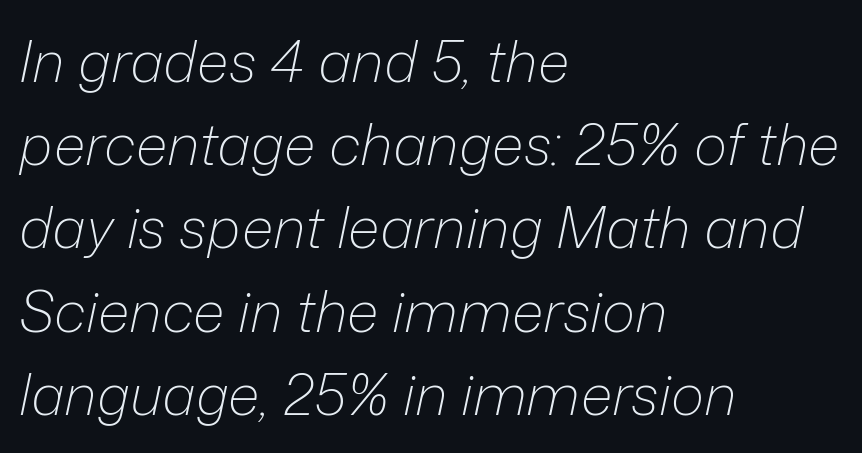
Each new line begins a customary step beneath the previous one. Line beginnings align vertically; line endings do not. The strokes are not fattened; the text isn't bold. These lines were composed using italics. Does extra space separate the letters? No, they use regular spacing.
